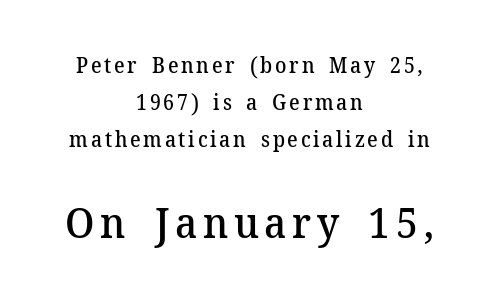
{"serif": "yes", "italic": "no", "bold": "semi", "weight": "semibold", "width": "normal", "stroke_contrast": "medium", "x_height": "medium", "monospaced": "no", "underline": "no", "align": "center", "line_spacing_ratio": 1.76, "larger_block": "second", "size_ratio": 2.0, "glyph_px": 42}
